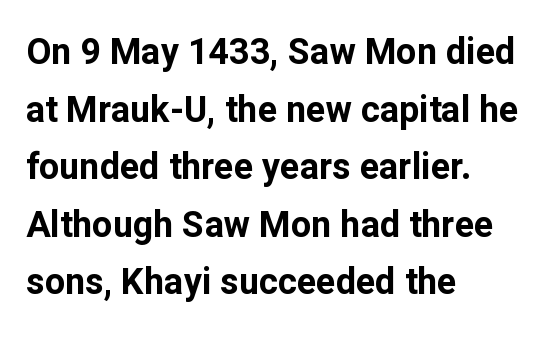
This sample keeps an unexceptional amount of space between lines. Each row of text sits above clean, open space. What kind of face is this? One without serifs — a sans. Italic: no, the glyphs are upright roman. Summary of weight: heavy, a full bold.
